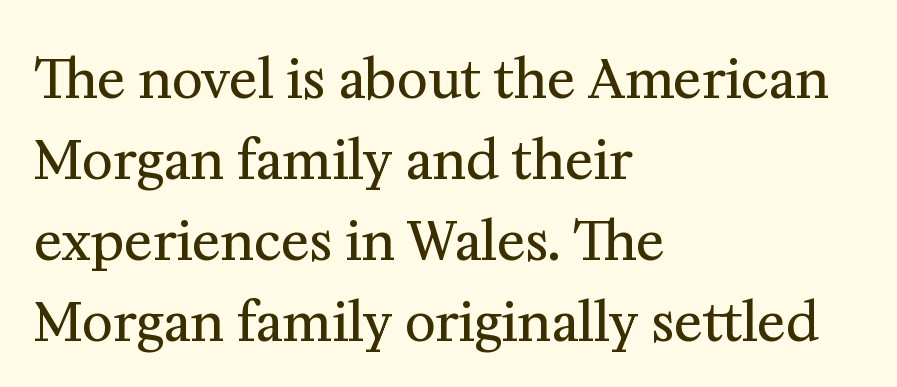
No letter is thick-stroked: the sample isn't bold. This sample has the flowing, uneven cadence of proportional lettering. This rendering features lettering with no underline. The rendering shows small feet on the letterforms — a serif design. The typography opts for an upright posture over an oblique one.
